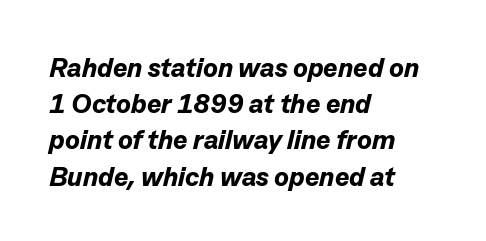
Q: Is the text bold? A: Yes.
Q: Is the text italic (slanted)? A: Yes, it leans right by about 13 degrees.
Q: Is the text underlined? A: No.
Q: How is the paragraph aligned? A: Left-aligned.
Q: Is the spacing between letters normal or unusually wide? A: Normal.
Q: Is the spacing between lines tight, normal or loose? A: Normal.
